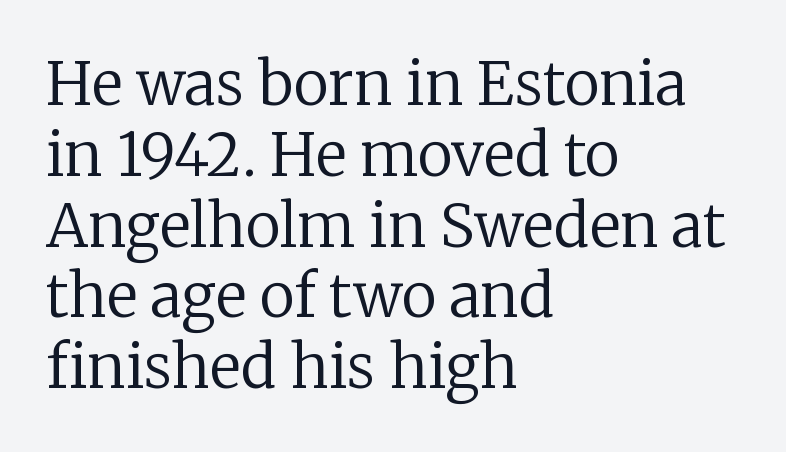
The image shows 59 px regular-weight serif type, upright; set left-aligned, line spacing 1.2x, normal letter spacing, not underlined; low stroke contrast and a medium x-height.
